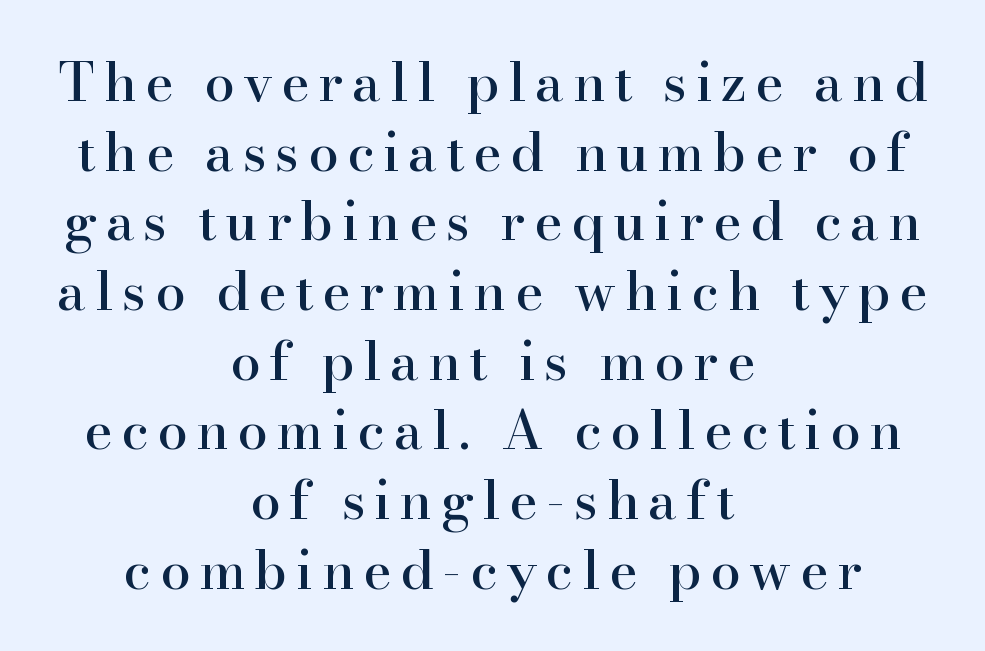
The image shows 54 px serif type, upright; set centered, normal line spacing (1.29x), not underlined; high stroke contrast and a small x-height.
